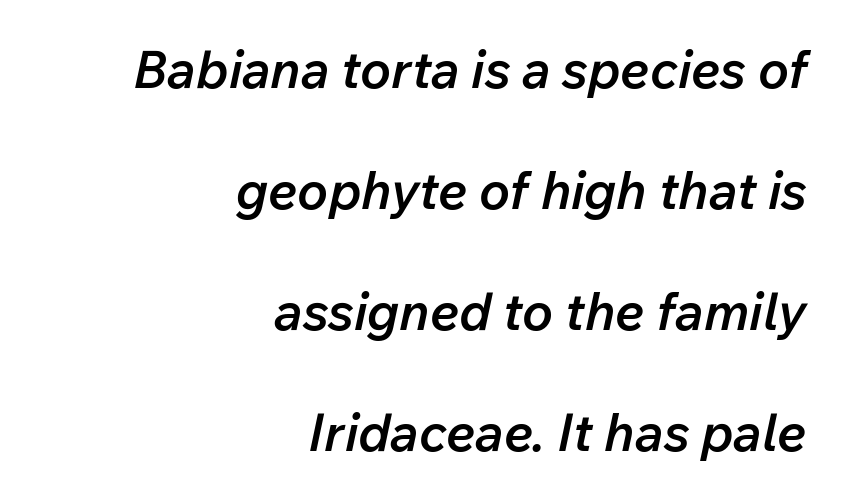
The image shows 52 px semibold type, italic (leaning right); set right-aligned, loose line spacing (2.33x), normal letter spacing, not underlined; low stroke contrast and a medium x-height.
